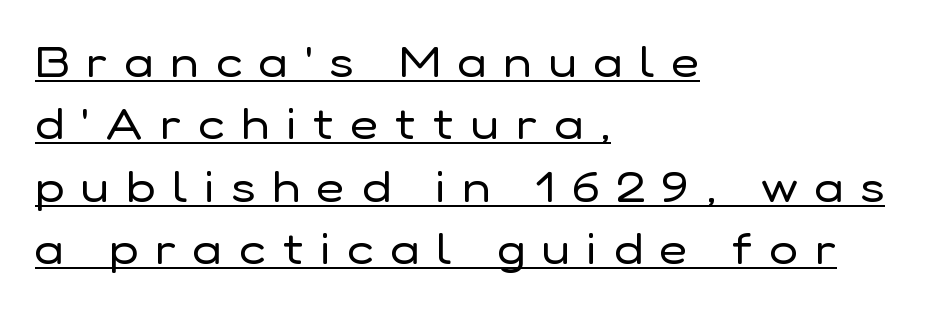
The type is letterspaced generously, with wide tracking. Rendered with straight, roman letterforms. Unlike a traditional serif, this face leaves its strokes unadorned. The setting favours the left margin, as ordinary paragraphs usually do. Vertical spacing — default.
